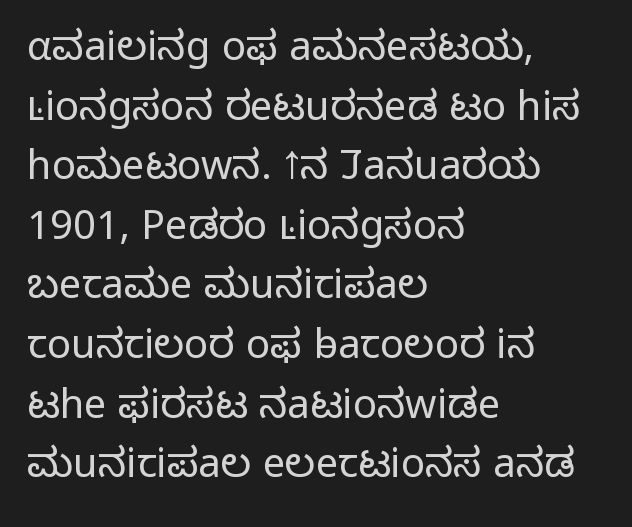
Q: Is the text bold? A: No.
Q: Is the text italic (slanted)? A: No, it is upright.
Q: Is the typeface a serif or a sans-serif typeface? A: Sans-serif.
Q: Is the text underlined? A: No.
Q: How is the paragraph aligned? A: Left-aligned.
Q: Is the spacing between letters normal or unusually wide? A: Normal.
Q: Is the spacing between lines tight, normal or loose? A: Normal.
Q: Width (condensed, normal, or wide)? A: Normal.
Q: Stroke contrast? A: Low.
Q: x-height? A: Medium.
Q: Monospaced? A: No.
